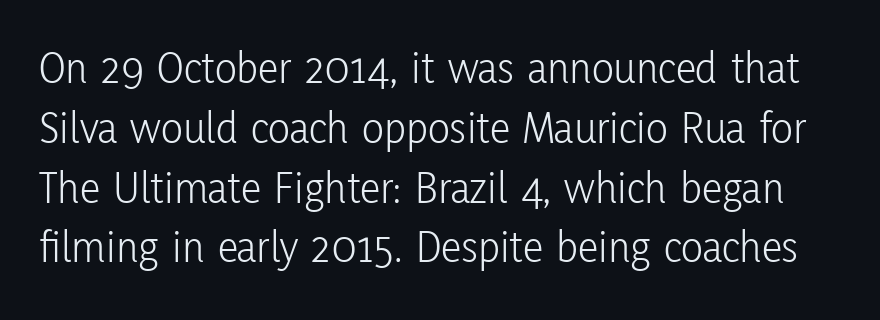
Q: Is the text bold? A: No.
Q: Is the text italic (slanted)? A: No, it is upright.
Q: Is the typeface a serif or a sans-serif typeface? A: Sans-serif.
Q: Is the text underlined? A: No.
Q: Is the spacing between letters normal or unusually wide? A: Normal.
Q: Is the spacing between lines tight, normal or loose? A: Normal.
Q: Width (condensed, normal, or wide)? A: Condensed.
Q: Stroke contrast? A: Low.
Q: x-height? A: Medium.
Q: Monospaced? A: No.
